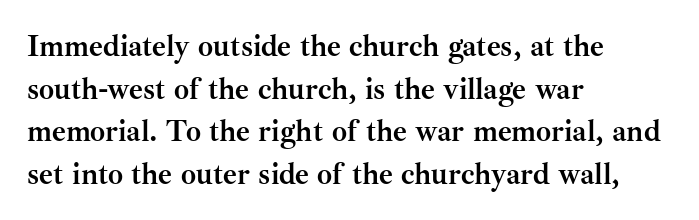
The image shows 30 px semibold serif type, upright; set left-aligned, normal line spacing (1.42x), normal letter spacing, not underlined; medium stroke contrast and a small x-height.
